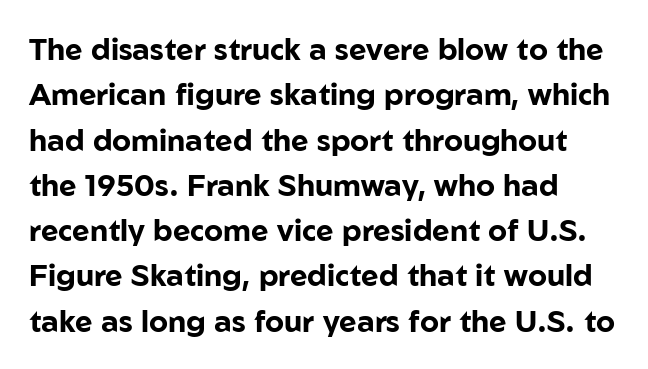
{"serif": "no", "italic": "no", "bold": "yes", "weight": "bold", "width": "normal", "stroke_contrast": "low", "x_height": "medium", "monospaced": "no", "underline": "no", "align": "left", "line_spacing": "normal", "line_spacing_ratio": 1.51, "letter_spacing": "normal", "letter_spacing_em": 0.0, "glyph_px": 30}
